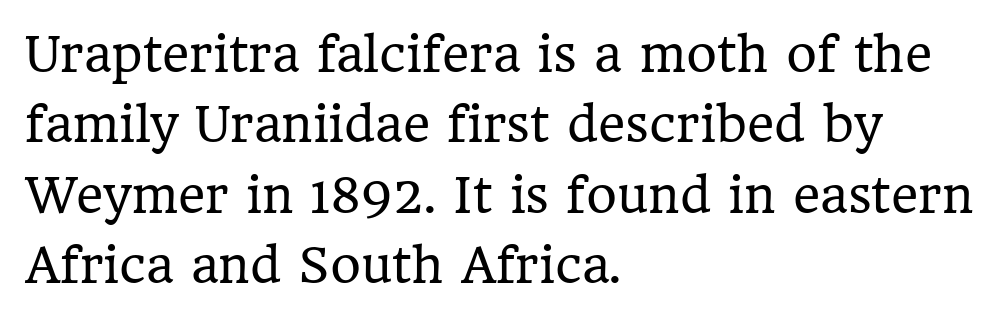
The image shows 47 px regular-weight serif type, upright; set left-aligned, normal line spacing (1.5x), normal letter spacing, not underlined; low stroke contrast and a medium x-height.
